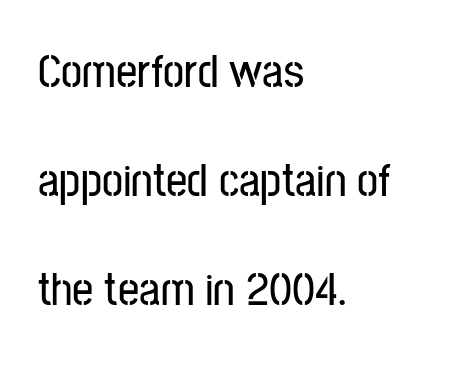
{"serif": "no", "italic": "no", "width": "condensed", "stroke_contrast": "low", "x_height": "medium", "monospaced": "no", "underline": "no", "align": "left", "line_spacing": "loose", "line_spacing_ratio": 2.32, "letter_spacing": "normal", "letter_spacing_em": 0.0, "glyph_px": 47}
